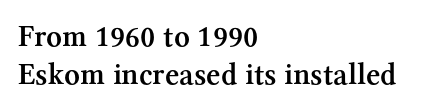
Glyph-to-glyph distance matches everyday printed text. The passage shown is typed in a proportional face where columns would drift. Compared with a centered layout, this one pins lines to the left instead. Quick note: not italic, upright. Typographic density is moderately raised because the face is semibold.
